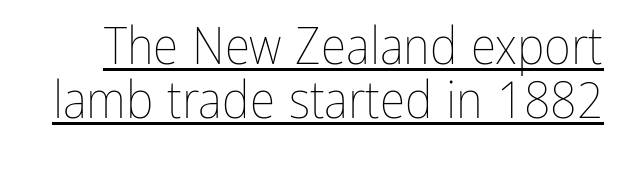
The image shows 52 px thin, condensed type, upright; set tight line spacing (1.04x), normal letter spacing, underlined; low stroke contrast and a medium x-height.
